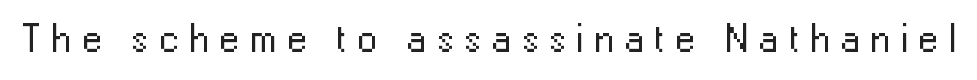
The letters stand upright; this is a roman face. The letters carry no serifs — their stems end cleanly without finishing strokes. The space directly below the letters is spotless. A light-to-regular cut is what we see here. There is plenty of visible air inserted between adjacent glyphs. A typesetter would call this proportional, since set widths differ per character.
